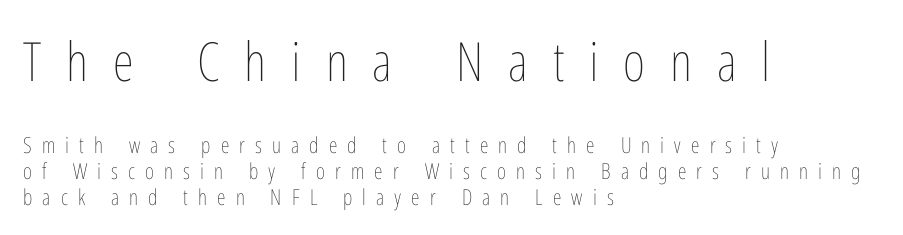
{"italic": "no", "bold": "no", "weight": "thin", "width": "condensed", "stroke_contrast": "low", "x_height": "medium", "monospaced": "no", "underline": "no", "align": "left", "line_spacing_ratio": 1.17, "letter_spacing": "wide", "letter_spacing_em": 0.46, "larger_block": "first", "size_ratio": 2.45, "glyph_px": 54}
